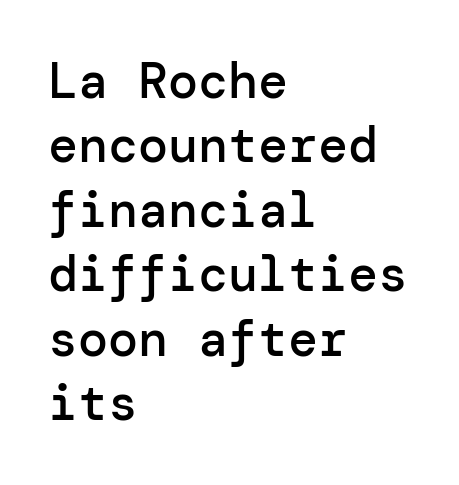
{"serif": "no", "italic": "no", "bold": "semi", "weight": "semibold", "width": "normal", "stroke_contrast": "low", "x_height": "medium", "underline": "no", "align": "left", "line_spacing": "normal", "line_spacing_ratio": 1.29, "letter_spacing": "normal", "letter_spacing_em": 0.0, "glyph_px": 50}
